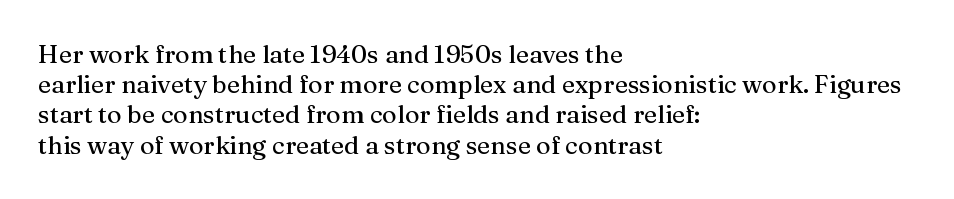
Standard letterfit; no display-style spreading of the glyphs. A typesetter would mark this as roman, not italic. Does the copy run flush right? No — it runs flush left. Words float on clear page, feet unadorned.
